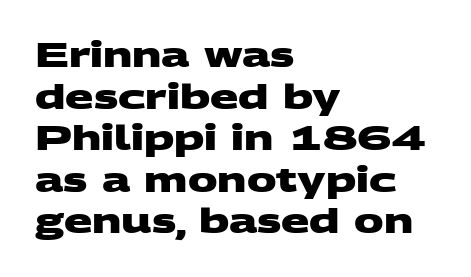
The image shows 33 px heavy, wide sans-serif type; set left-aligned, normal line spacing (1.26x), normal letter spacing, not underlined; medium stroke contrast and a large x-height.
